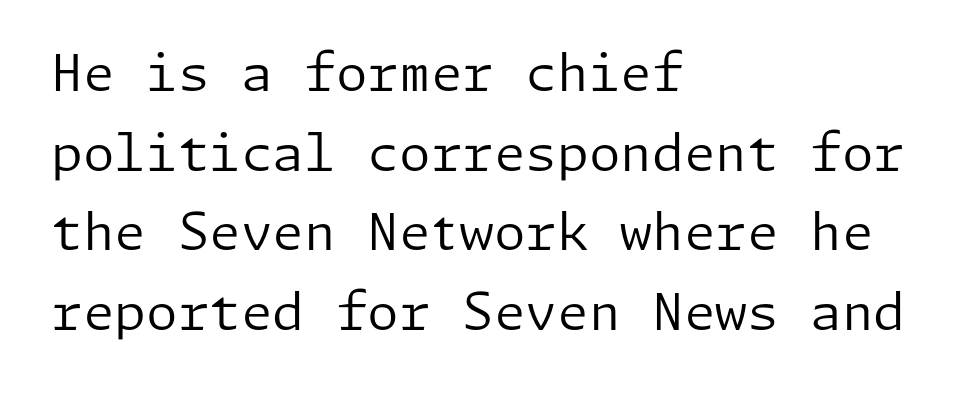
The image shows 51 px regular-weight sans-serif type, upright; set left-aligned, normal line spacing (1.56x), normal letter spacing, not underlined; low stroke contrast and a medium x-height.
